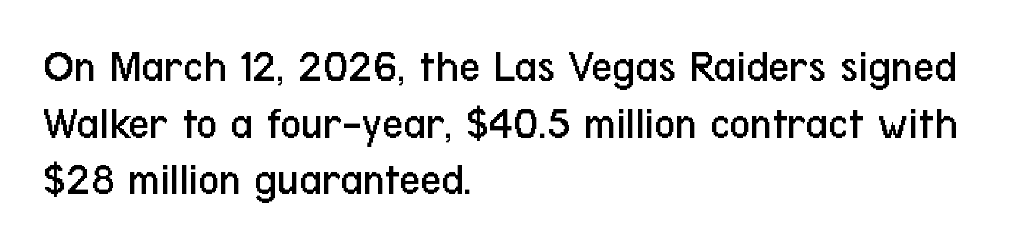
The image shows 46 px regular-weight, condensed sans-serif type, upright; set left-aligned, line spacing 1.23x, normal letter spacing, not underlined; low stroke contrast and a medium x-height.
